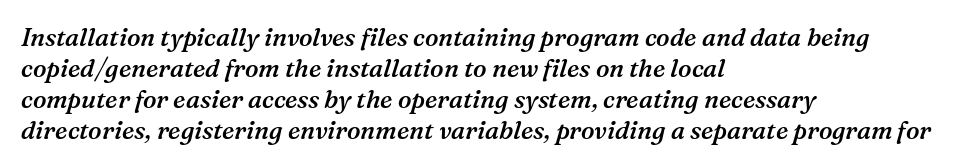
{"italic": "yes", "lean": "right", "slant_degrees": 16, "bold": "semi", "underline": "no", "align": "left", "line_spacing_ratio": 1.24, "letter_spacing": "normal", "letter_spacing_em": 0.0, "glyph_px": 25}
